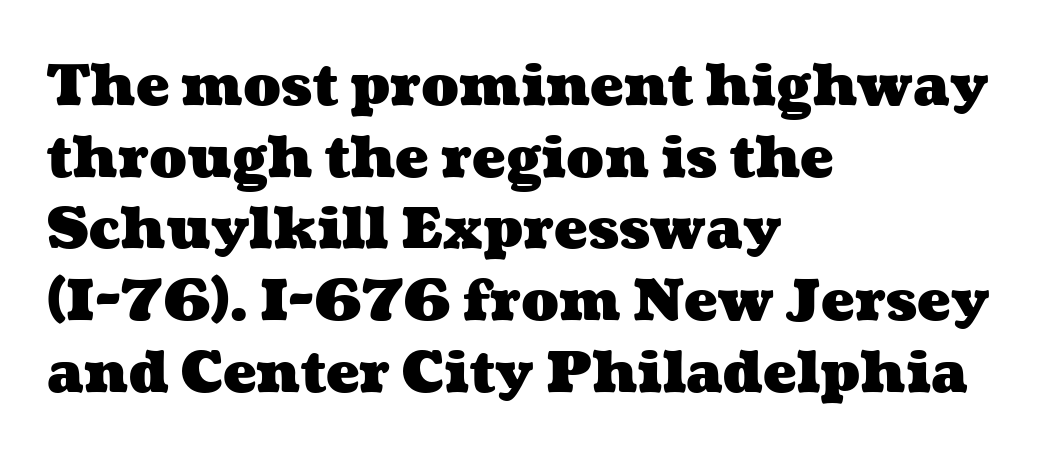
Regarding leading, the lines here are spaced in the standard way. These lines keep a tight, regular rhythm from letter to letter. Descender tails drop into unmarked territory. Every row of glyphs begins at an identical x-position on the left.
